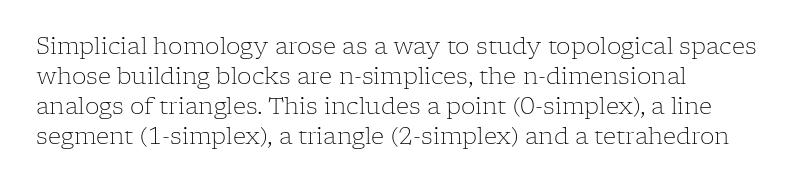
The image shows 23 px text type, upright; set left-aligned, normal line spacing (1.31x), normal letter spacing, not underlined.
